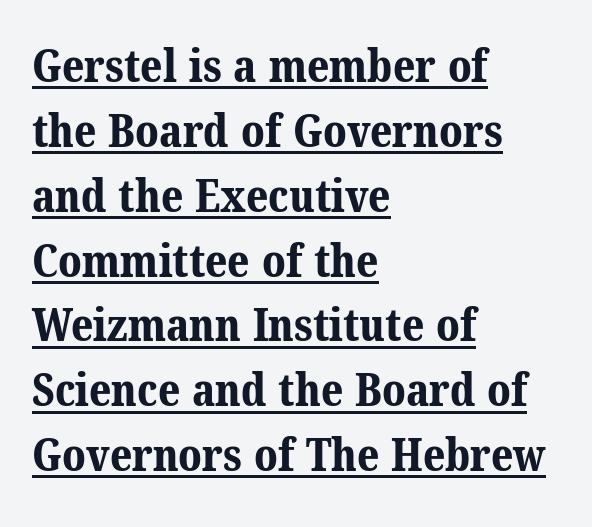
Q: Is the text bold? A: Yes.
Q: Is the typeface a serif or a sans-serif typeface? A: Serif.
Q: Is the text underlined? A: Yes.
Q: How is the paragraph aligned? A: Left-aligned.
Q: Is the spacing between letters normal or unusually wide? A: Normal.
Q: Is the spacing between lines tight, normal or loose? A: Normal.
Q: Width (condensed, normal, or wide)? A: Normal.
Q: Stroke contrast? A: Medium.
Q: x-height? A: Medium.
Q: Monospaced? A: No.
